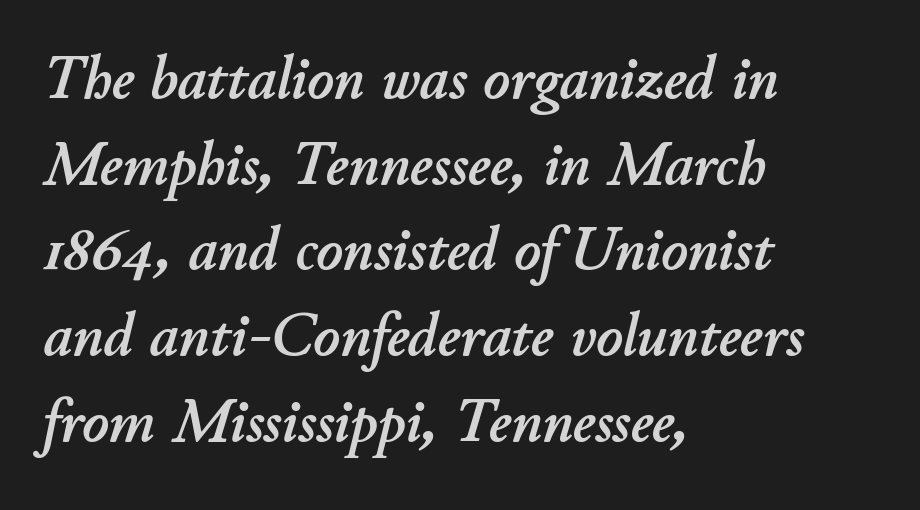
The image shows 63 px text type, italic (leaning right); set left-aligned, normal line spacing (1.36x), normal letter spacing, not underlined; low stroke contrast and a small x-height.
